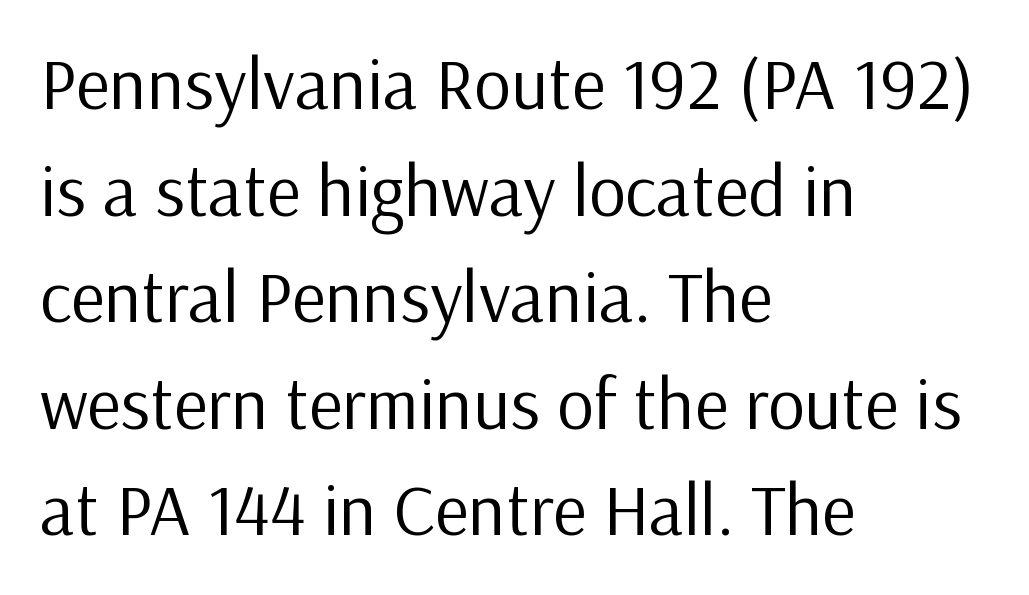
Q: Is the text bold? A: No.
Q: Is the text italic (slanted)? A: No, it is upright.
Q: Is the typeface a serif or a sans-serif typeface? A: Sans-serif.
Q: Is the text underlined? A: No.
Q: How is the paragraph aligned? A: Left-aligned.
Q: Is the spacing between letters normal or unusually wide? A: Normal.
Q: Is the spacing between lines tight, normal or loose? A: Normal.
Q: Width (condensed, normal, or wide)? A: Normal.
Q: Stroke contrast? A: Low.
Q: x-height? A: Medium.
Q: Monospaced? A: No.
